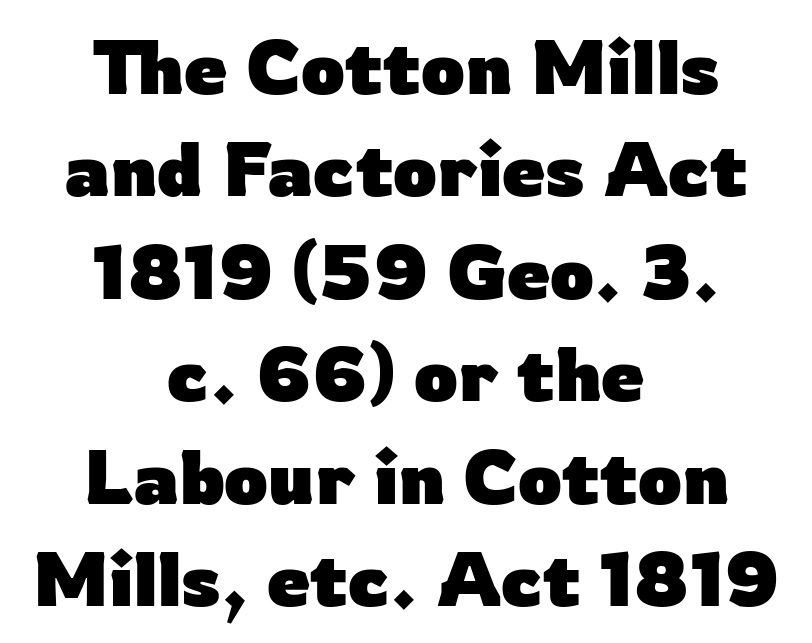
{"serif": "no", "italic": "no", "bold": "yes", "weight": "heavy", "width": "normal", "stroke_contrast": "low", "x_height": "medium", "monospaced": "no", "underline": "no", "align": "center", "line_spacing": "normal", "line_spacing_ratio": 1.33, "letter_spacing": "normal", "letter_spacing_em": 0.0, "glyph_px": 77}
